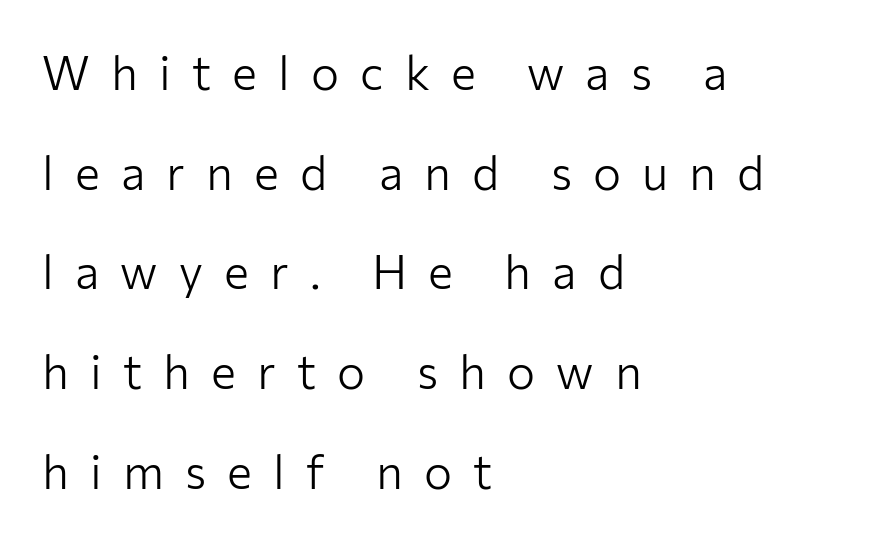
Caption: face not bold, strokes unweighted. If you drew a ruler down the left edge, every line would touch it. This is the regular roman posture of the typeface. The face used here is rendered with a markedly widened letterfit. The vertical gap from one line to the next is large. Spacing verdict: proportional, widths tailored to each character.
